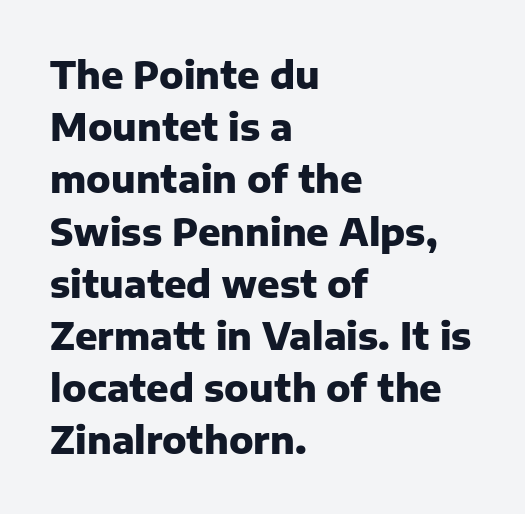
The space beneath each line is pristine and unruled. Horizontal bands of white between lines are of average thickness. Reading down the block, your eye returns to a fixed left position each line. Notice how the stems are strictly vertical — no italics here. Weight check: bold — yes, fully.
